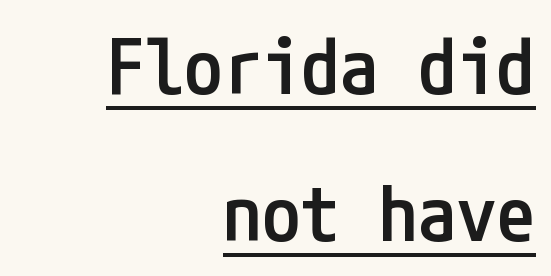
The image shows 78 px semibold, condensed sans-serif type, upright; set right-aligned, line spacing 1.88x, normal letter spacing, underlined; low stroke contrast and a medium x-height.
